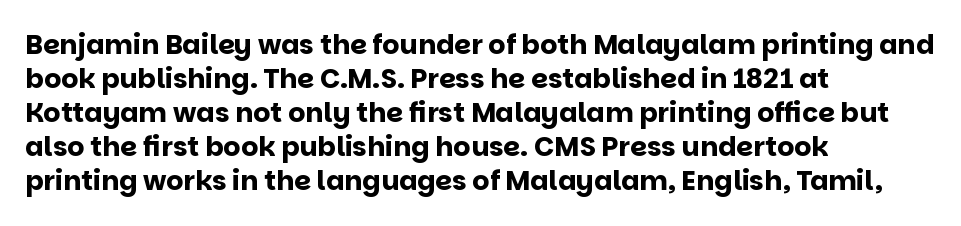
{"italic": "no", "bold": "yes", "underline": "no", "align": "left", "line_spacing": "normal", "line_spacing_ratio": 1.26, "letter_spacing": "normal", "letter_spacing_em": 0.0, "glyph_px": 27}
